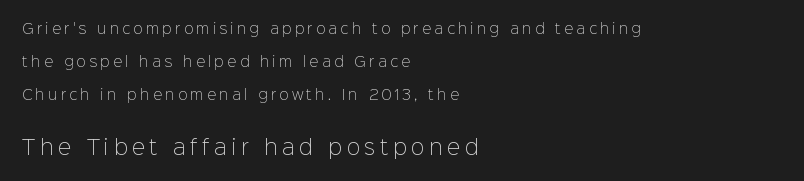
Q: Is the text bold? A: No.
Q: Is the text italic (slanted)? A: No, it is upright.
Q: Is the text underlined? A: No.
Q: How is the paragraph aligned? A: Left-aligned.
Q: Is the spacing between letters normal or unusually wide? A: Unusually wide.
Q: Is the spacing between lines tight, normal or loose? A: Loose.
Q: Which block of text is set in a larger size, the first (top) or the second (bottom)? A: The second (bottom) one.
